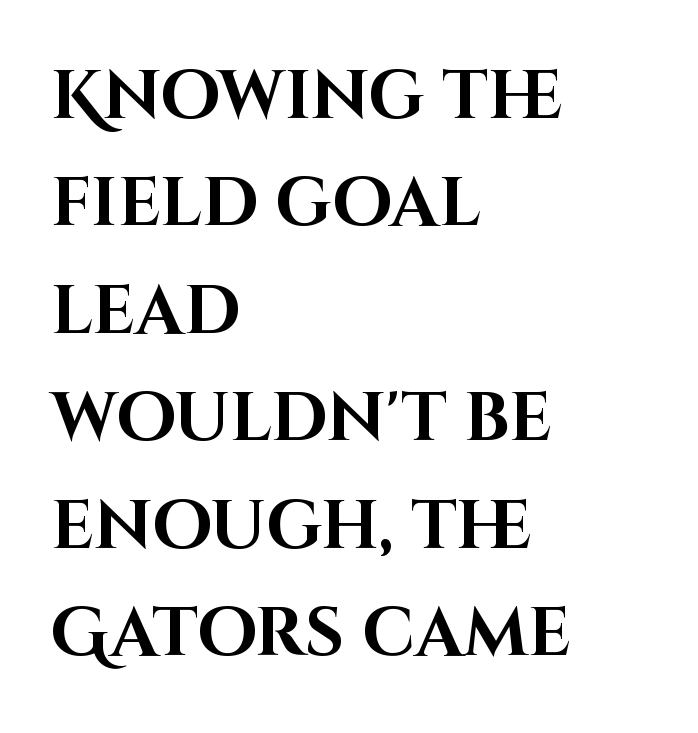
Compared with a centered layout, this one pins lines to the left instead. Any mark beneath the type? The region is blank. A typesetter would call this proportional, since set widths differ per character. Students, this is bold: see how much ink each stroke carries.
